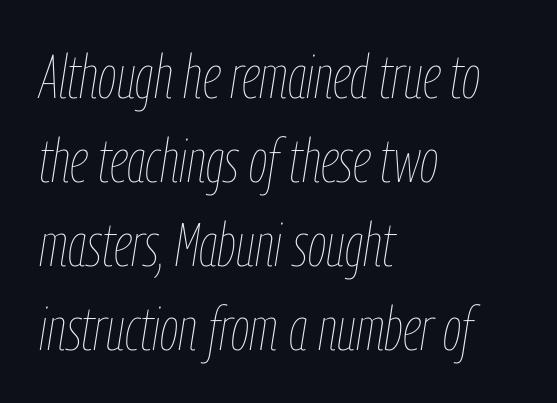
{"italic": "yes", "lean": "right", "slant_degrees": 9, "bold": "no", "weight": "thin", "width": "condensed", "stroke_contrast": "low", "x_height": "medium", "monospaced": "no", "underline": "no", "align": "left", "line_spacing": "normal", "line_spacing_ratio": 1.4, "letter_spacing": "normal", "letter_spacing_em": 0.0, "glyph_px": 60}
